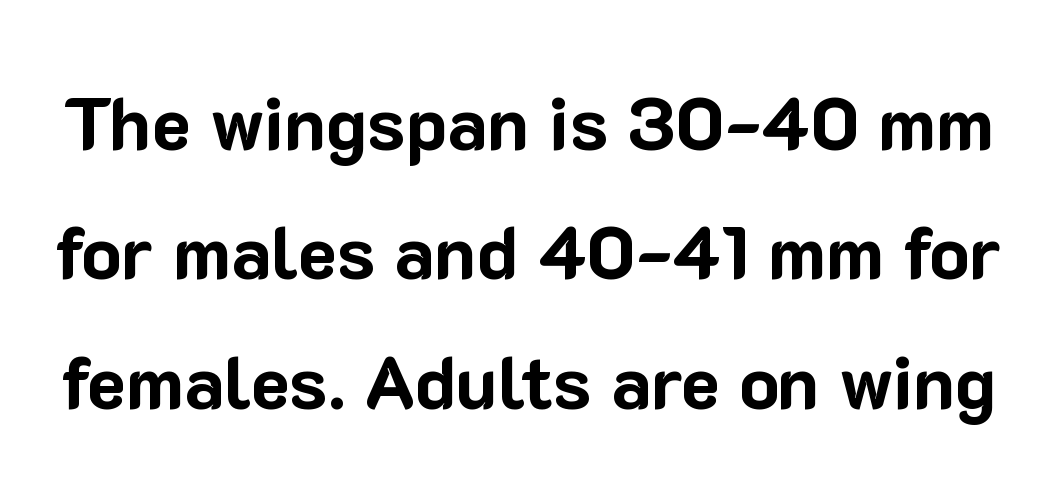
The image shows 74 px bold sans-serif type, upright; set line spacing 1.75x, normal letter spacing, not underlined; low stroke contrast and a medium x-height.
